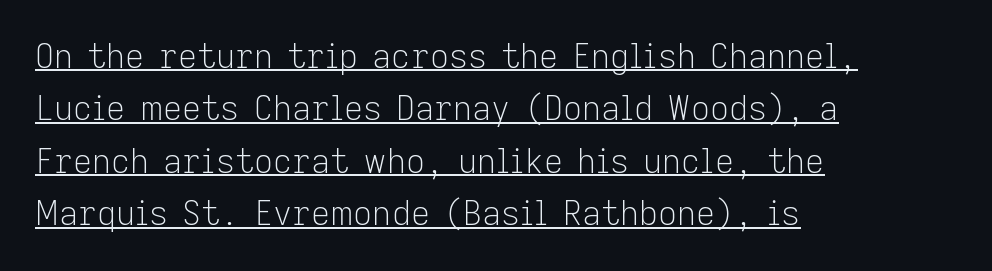
Does a line run under the words? Yes, clearly. You can tell it's not italic because the verticals are truly vertical. Do the characters align in a grid? No, the font is proportional. The font sits on the lighter half of the weight spectrum, regular included. The rendering anchors every line to the left-hand side.
